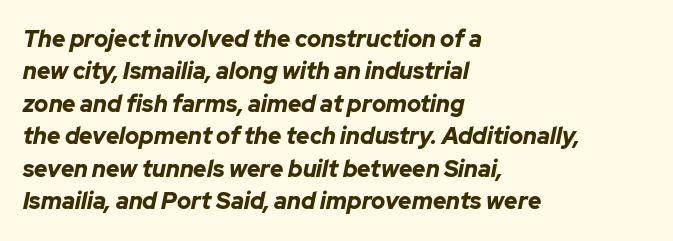
{"italic": "yes", "lean": "right", "slant_degrees": 12, "bold": "yes", "underline": "no", "align": "left", "line_spacing": "normal", "line_spacing_ratio": 1.41, "letter_spacing": "normal", "letter_spacing_em": 0.0, "glyph_px": 23}
